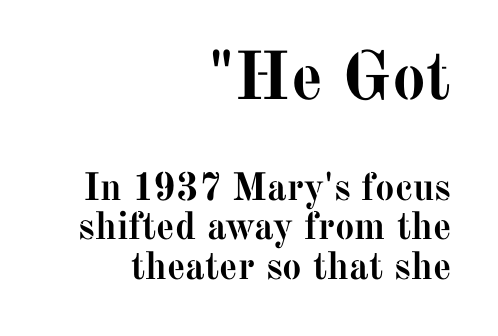
The text was rendered using a seriffed face with decorative stroke endings. Descenders are the only things crossing below the line. Caption: multi-line text, flush right, ragged left. Proportional: the letters do not fall into vertical columns.
